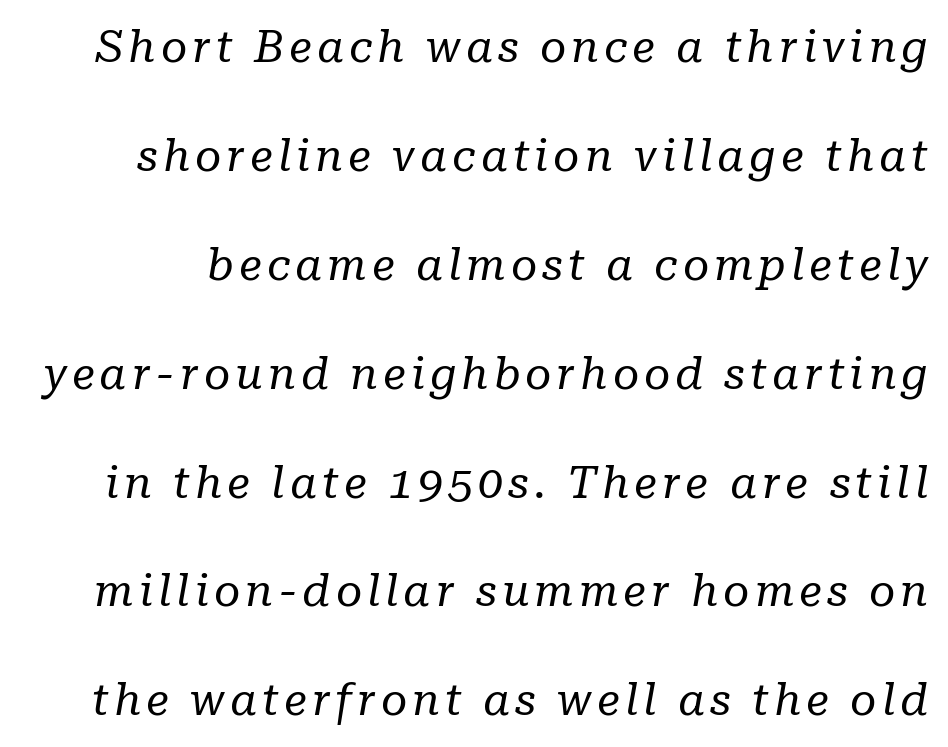
Q: Is the text bold? A: No.
Q: Is the text italic (slanted)? A: Yes, it leans right by about 10 degrees.
Q: Is the typeface a serif or a sans-serif typeface? A: Serif.
Q: Is the text underlined? A: No.
Q: Is the spacing between lines tight, normal or loose? A: Loose.
Q: Width (condensed, normal, or wide)? A: Normal.
Q: Stroke contrast? A: Low.
Q: x-height? A: Medium.
Q: Monospaced? A: No.
